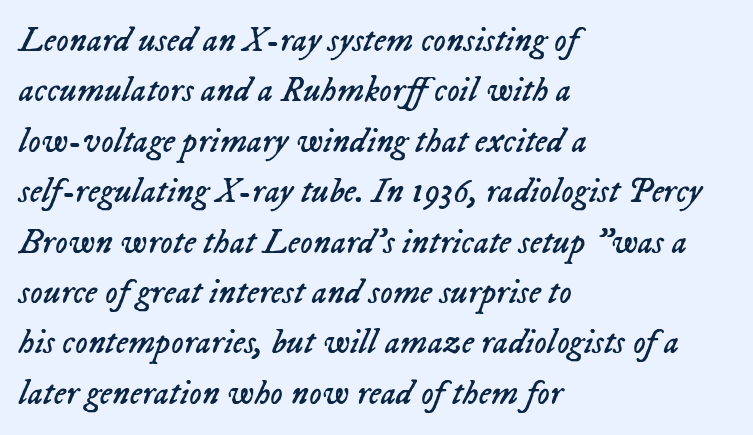
Q: Is the text bold? A: No.
Q: Is the text italic (slanted)? A: Yes, it leans right by about 23 degrees.
Q: Is the text underlined? A: No.
Q: How is the paragraph aligned? A: Left-aligned.
Q: Is the spacing between letters normal or unusually wide? A: Normal.
Q: Is the spacing between lines tight, normal or loose? A: Normal.
Q: Width (condensed, normal, or wide)? A: Normal.
Q: Stroke contrast? A: Low.
Q: x-height? A: Medium.
Q: Monospaced? A: No.
